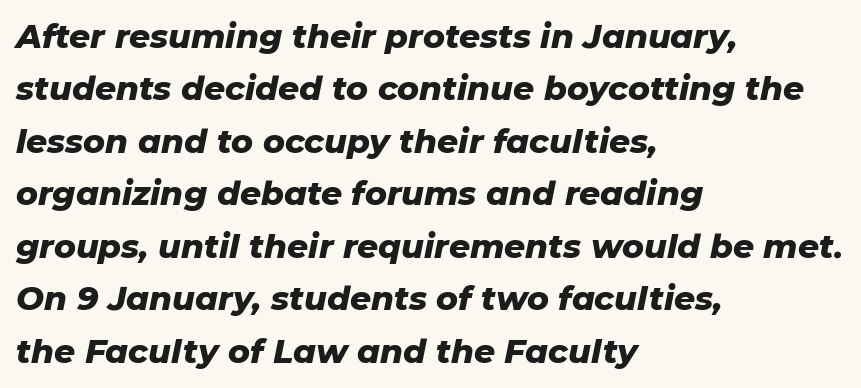
The image shows 33 px heavy type, italic (leaning right); set left-aligned, normal line spacing (1.59x), normal letter spacing, not underlined; low stroke contrast and a medium x-height.
